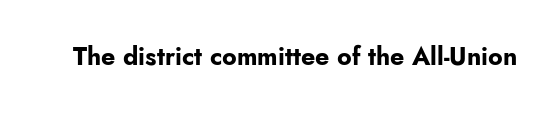
Underlining? Definitely not there. Strong, thick strokes mark this as bold type. This sample uses an upright cut, with every glyph sitting square on the baseline. A typesetter would call this zero additional tracking.
